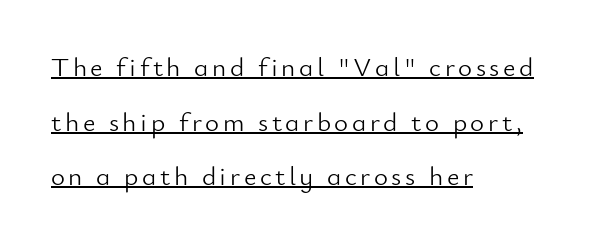
Q: Is the text bold? A: No.
Q: Is the text italic (slanted)? A: No, it is upright.
Q: Is the text underlined? A: Yes.
Q: How is the paragraph aligned? A: Left-aligned.
Q: Is the spacing between lines tight, normal or loose? A: Loose.
